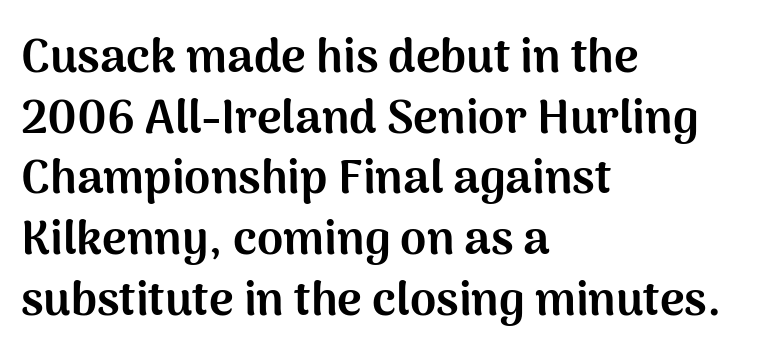
{"serif": "no", "italic": "no", "bold": "yes", "weight": "bold", "width": "normal", "stroke_contrast": "medium", "x_height": "medium", "monospaced": "no", "underline": "no", "align": "left", "line_spacing": "normal", "line_spacing_ratio": 1.29, "letter_spacing": "normal", "letter_spacing_em": 0.0, "glyph_px": 47}
